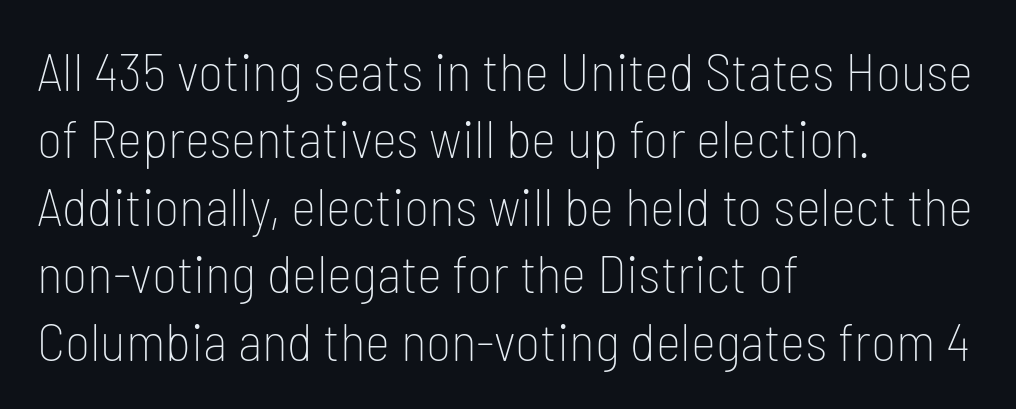
{"serif": "no", "italic": "no", "bold": "no", "weight": "thin", "width": "condensed", "stroke_contrast": "low", "x_height": "medium", "monospaced": "no", "underline": "no", "align": "left", "line_spacing": "normal", "line_spacing_ratio": 1.25, "letter_spacing": "normal", "letter_spacing_em": 0.0, "glyph_px": 54}
